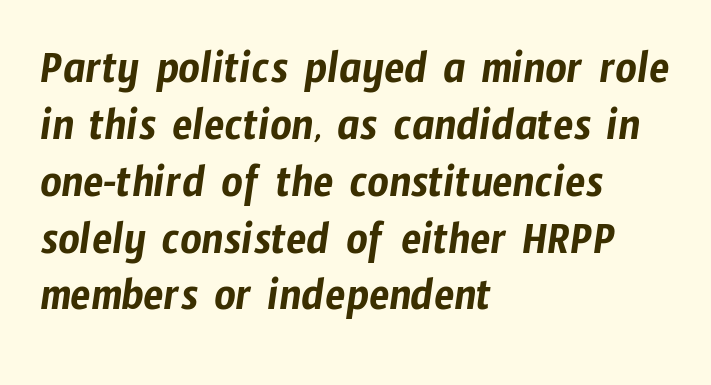
The image shows 47 px condensed sans-serif type; set left-aligned, line spacing 1.21x, normal letter spacing, not underlined; low stroke contrast and a medium x-height.
